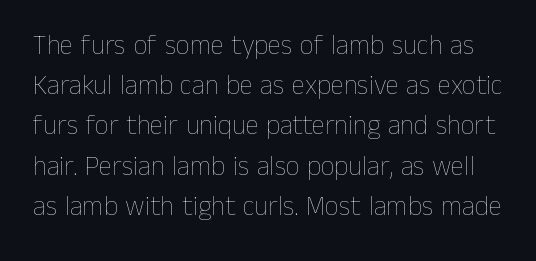
The image shows 27 px text type, upright; set normal line spacing (1.49x), normal letter spacing, not underlined.
